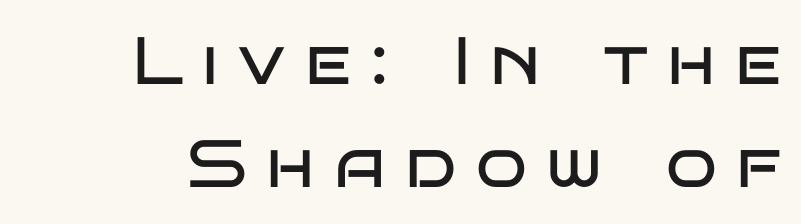
The passage shown is not bold in any degree. Compared with typical paragraphs, the rows here are spaced about the same. The letters are spread apart with noticeably loose tracking. Varying glyph widths throughout — classic text-font behaviour.
